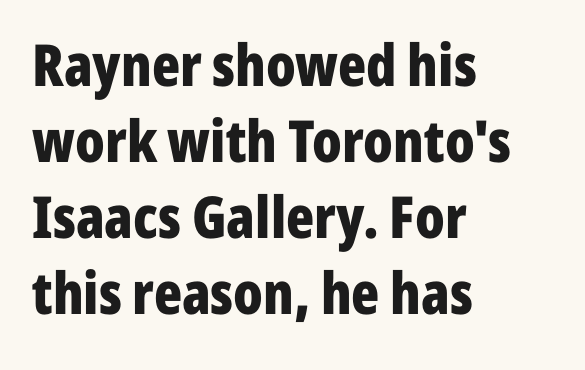
The image shows 58 px bold, condensed sans-serif type, upright; set left-aligned, normal line spacing (1.31x), normal letter spacing, not underlined; low stroke contrast and a medium x-height.
